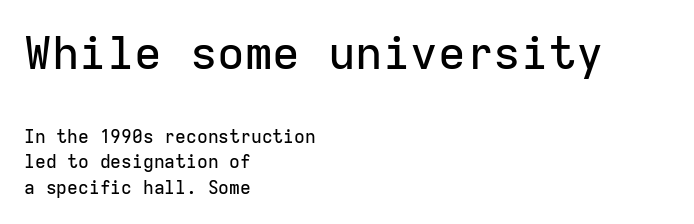
The image shows 46 px sans-serif type, upright, monospaced; set left-aligned, normal line spacing (1.4x), normal letter spacing, not underlined; the first (top) block is 2.56x larger; low stroke contrast and a medium x-height.
